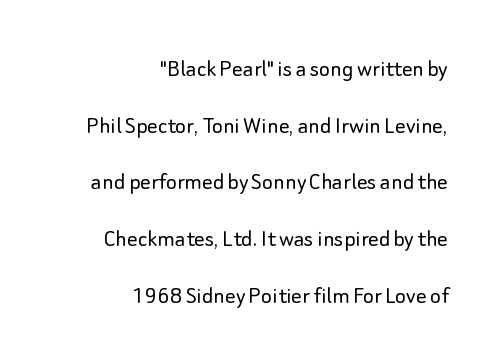
Vertical strokes here are truly vertical. The rendering uses a large line-height, opening up the rows. The strokes are not fattened; the text isn't bold. How are the letters spaced? Ordinarily, with no added tracking. Nobody drew a line under any word here. Short and long lines alike share a common ending point at right.
